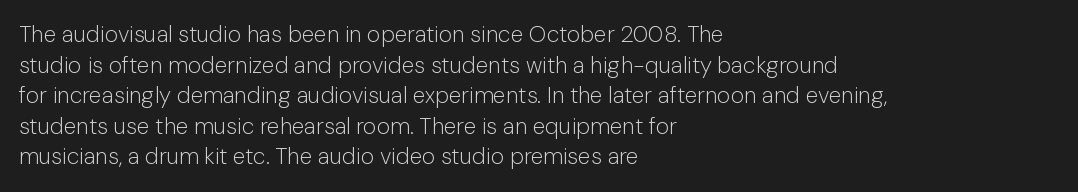
Q: Is the text bold? A: No.
Q: Is the text italic (slanted)? A: No, it is upright.
Q: Is the text underlined? A: No.
Q: How is the paragraph aligned? A: Left-aligned.
Q: Is the spacing between letters normal or unusually wide? A: Normal.
Q: Is the spacing between lines tight, normal or loose? A: Normal.
